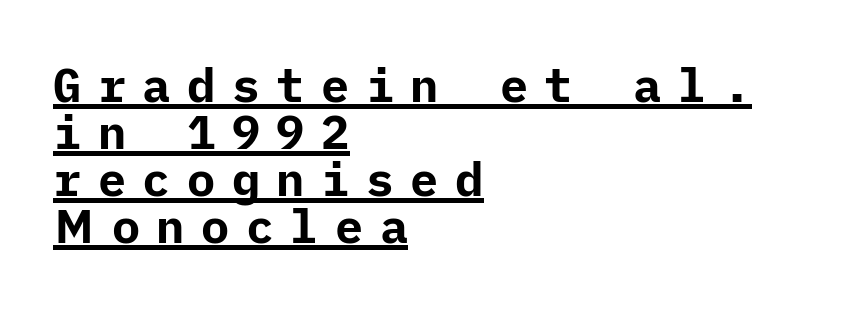
Q: Is the text bold? A: Yes.
Q: Is the text italic (slanted)? A: No, it is upright.
Q: Is the typeface a serif or a sans-serif typeface? A: Sans-serif.
Q: Is the text underlined? A: Yes.
Q: How is the paragraph aligned? A: Left-aligned.
Q: Is the spacing between letters normal or unusually wide? A: Unusually wide.
Q: Is the spacing between lines tight, normal or loose? A: Tight.
Q: Width (condensed, normal, or wide)? A: Normal.
Q: Stroke contrast? A: Low.
Q: x-height? A: Medium.
